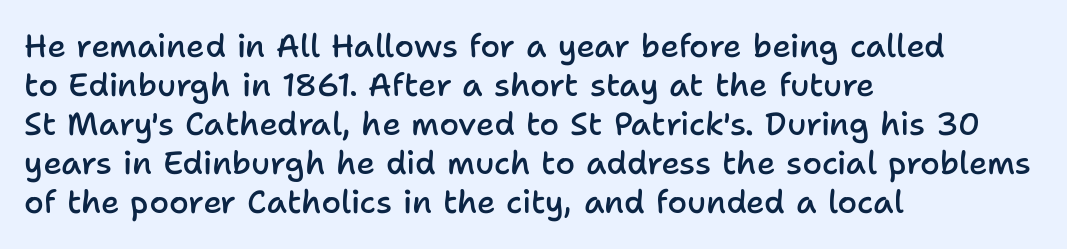
Q: Is the text bold? A: Semi-bold.
Q: Is the text italic (slanted)? A: No, it is upright.
Q: Is the typeface a serif or a sans-serif typeface? A: Sans-serif.
Q: Is the text underlined? A: No.
Q: How is the paragraph aligned? A: Left-aligned.
Q: Is the spacing between letters normal or unusually wide? A: Normal.
Q: Width (condensed, normal, or wide)? A: Normal.
Q: Stroke contrast? A: Low.
Q: x-height? A: Medium.
Q: Monospaced? A: No.
